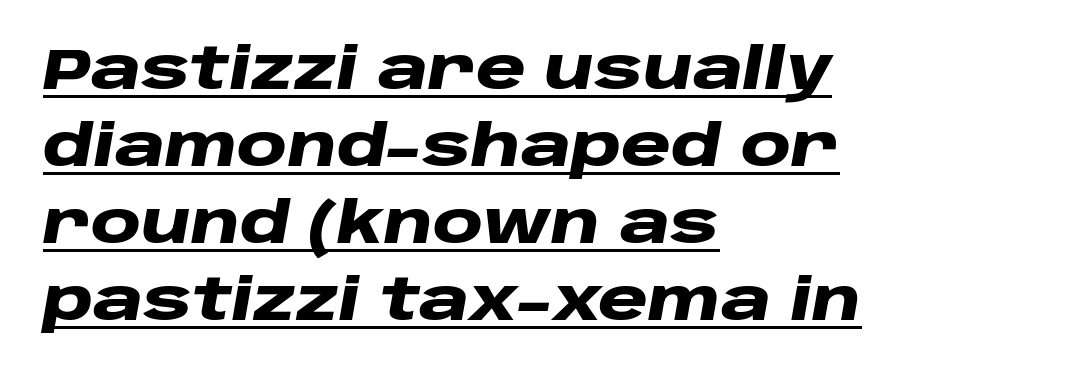
The image shows 57 px heavy, wide type, italic (leaning right); set left-aligned, normal line spacing (1.35x), normal letter spacing, underlined; low stroke contrast and a large x-height.
